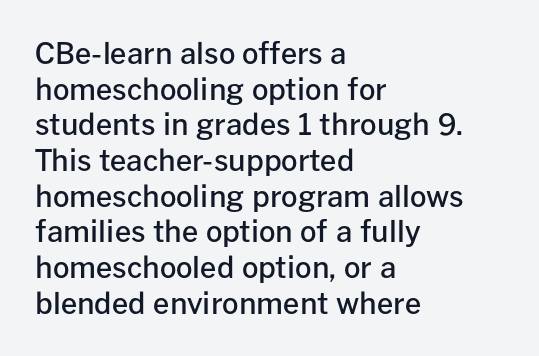
Q: Is the text bold? A: Semi-bold.
Q: Is the text italic (slanted)? A: No, it is upright.
Q: Is the typeface a serif or a sans-serif typeface? A: Sans-serif.
Q: Is the text underlined? A: No.
Q: How is the paragraph aligned? A: Left-aligned.
Q: Is the spacing between letters normal or unusually wide? A: Normal.
Q: Width (condensed, normal, or wide)? A: Normal.
Q: Stroke contrast? A: Low.
Q: x-height? A: Medium.
Q: Monospaced? A: No.
